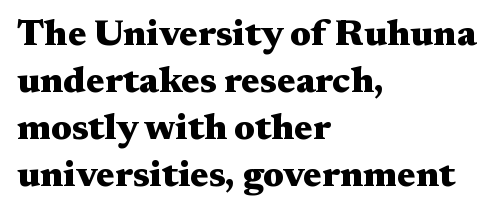
Q: Is the text bold? A: Yes.
Q: Is the text italic (slanted)? A: No, it is upright.
Q: Is the typeface a serif or a sans-serif typeface? A: Serif.
Q: Is the text underlined? A: No.
Q: How is the paragraph aligned? A: Left-aligned.
Q: Is the spacing between letters normal or unusually wide? A: Normal.
Q: Is the spacing between lines tight, normal or loose? A: Normal.
Q: Width (condensed, normal, or wide)? A: Wide.
Q: Stroke contrast? A: Medium.
Q: x-height? A: Medium.
Q: Monospaced? A: No.
